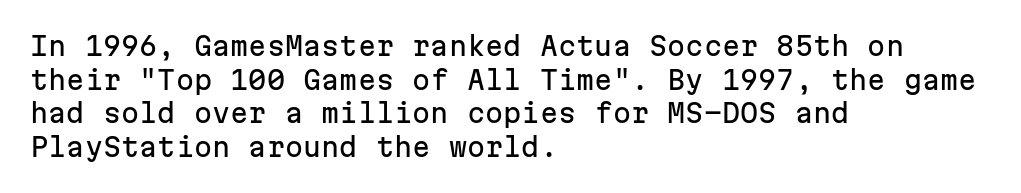
{"italic": "no", "underline": "no", "align": "left", "line_spacing": "normal", "line_spacing_ratio": 1.29, "letter_spacing": "normal", "letter_spacing_em": 0.0, "glyph_px": 26}
